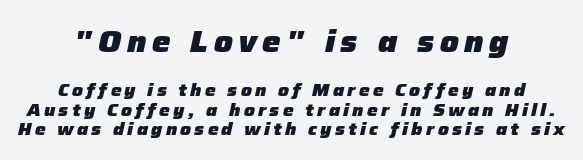
Horizontally, the lines are justified to the midpoint only. Here the first block reads like a headline and the second like body copy. A typesetter would mark this as italic. Set as a true bold cut, around the 700 mark. Compared with typical paragraphs, the rows here are closer together.
